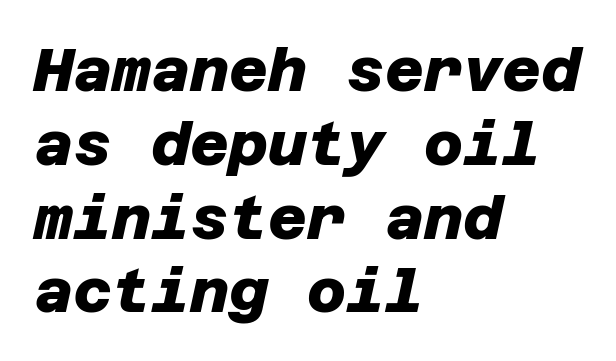
The image shows 60 px heavy sans-serif type; set left-aligned, line spacing 1.23x, normal letter spacing, not underlined; low stroke contrast and a large x-height.
